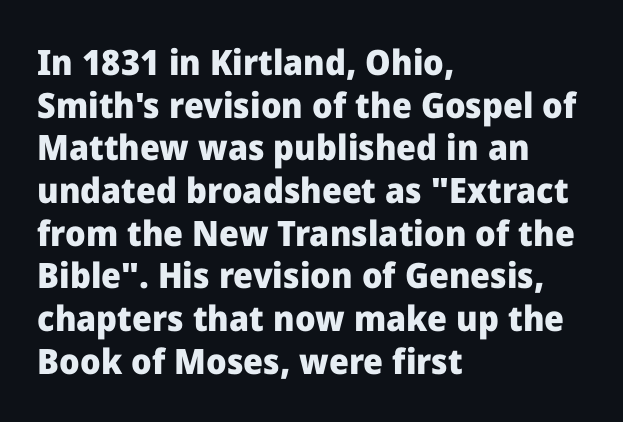
Think of a printed novel: that variable character pitch is what you see here. Descenders are the only things crossing below the line. Teacher's note: observe the even left margin — that is flush-left alignment. A typesetter would call this zero additional tracking. The glyphs have the mass of a bold cut. No feet cap the strokes, marking this as sans-serif type.
